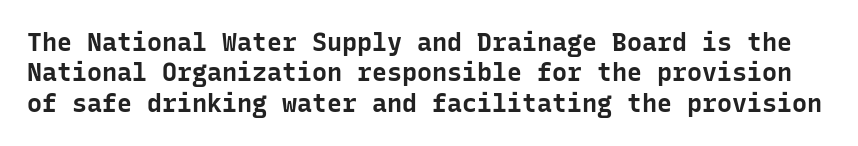
The image shows 25 px bold type, upright; set line spacing 1.22x, normal letter spacing, not underlined.
